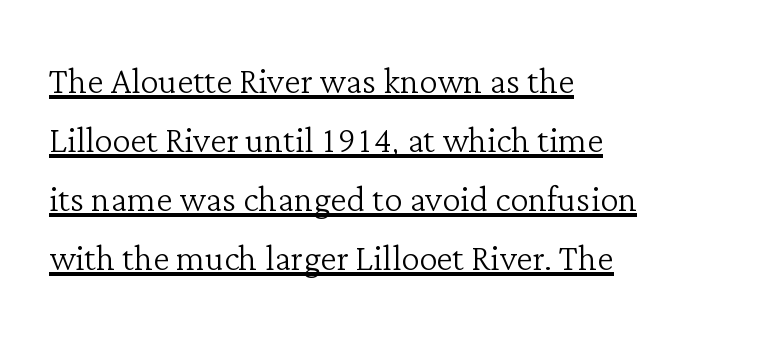
Q: Is the text bold? A: No.
Q: Is the text italic (slanted)? A: No, it is upright.
Q: Is the typeface a serif or a sans-serif typeface? A: Serif.
Q: Is the text underlined? A: Yes.
Q: How is the paragraph aligned? A: Left-aligned.
Q: Is the spacing between letters normal or unusually wide? A: Normal.
Q: Is the spacing between lines tight, normal or loose? A: Normal.
Q: Width (condensed, normal, or wide)? A: Normal.
Q: Stroke contrast? A: Low.
Q: x-height? A: Medium.
Q: Monospaced? A: No.
